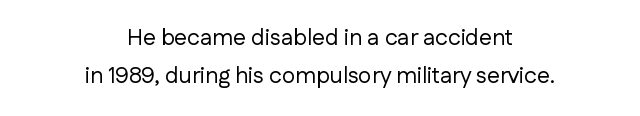
Q: Is the text bold? A: No.
Q: Is the text italic (slanted)? A: No, it is upright.
Q: Is the text underlined? A: No.
Q: How is the paragraph aligned? A: Centered.
Q: Is the spacing between letters normal or unusually wide? A: Normal.
Q: Is the spacing between lines tight, normal or loose? A: Normal.
